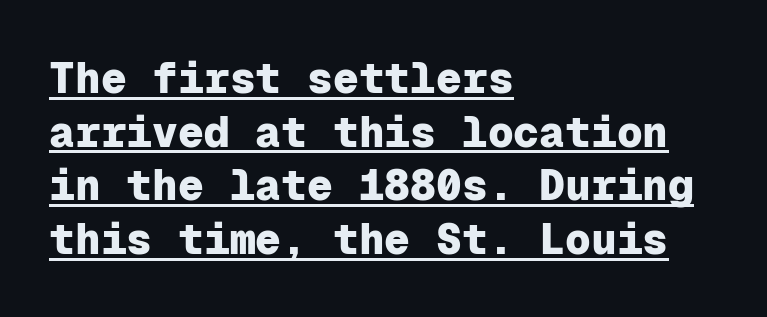
{"serif": "no", "italic": "no", "bold": "yes", "weight": "heavy", "width": "normal", "stroke_contrast": "low", "x_height": "medium", "monospaced": "yes", "underline": "yes", "align": "left", "line_spacing": "normal", "line_spacing_ratio": 1.25, "letter_spacing": "normal", "letter_spacing_em": 0.0, "glyph_px": 43}
